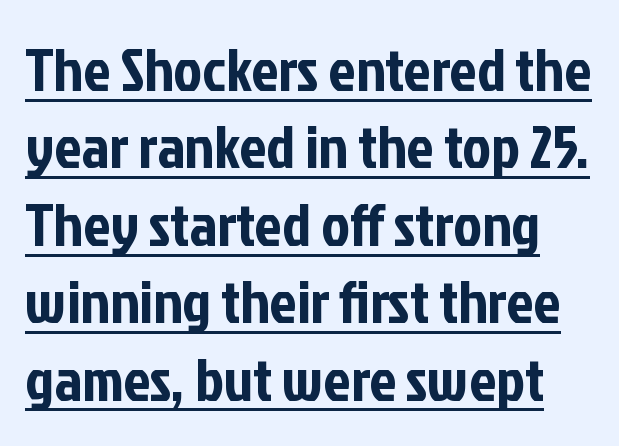
Q: Is the text italic (slanted)? A: No, it is upright.
Q: Is the typeface a serif or a sans-serif typeface? A: Sans-serif.
Q: Is the text underlined? A: Yes.
Q: Is the spacing between letters normal or unusually wide? A: Normal.
Q: Is the spacing between lines tight, normal or loose? A: Normal.
Q: Width (condensed, normal, or wide)? A: Condensed.
Q: Stroke contrast? A: Low.
Q: x-height? A: Medium.
Q: Monospaced? A: No.
